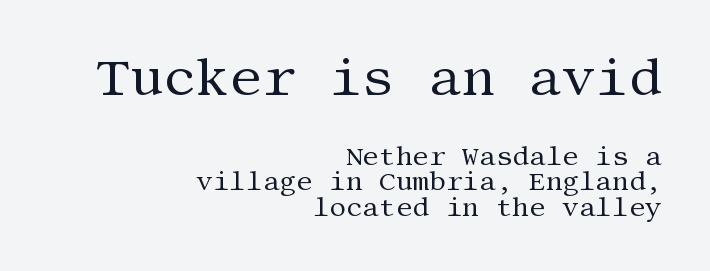
A serif font was chosen for this passage. Glance below the letters and you will spot only blank space. Successive baselines arrive quickly, one right under another. Italic: no, the glyphs are upright roman.
